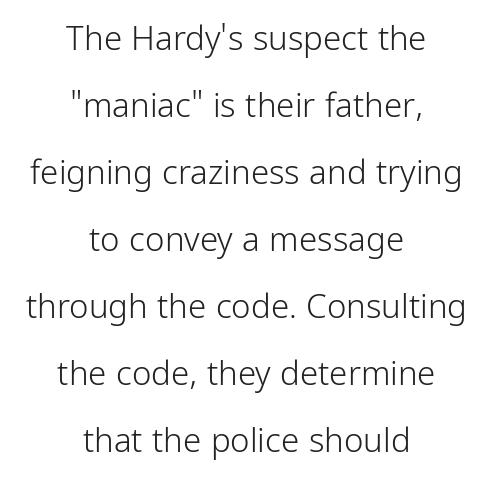
{"serif": "no", "italic": "no", "bold": "no", "weight": "light", "width": "condensed", "stroke_contrast": "low", "x_height": "medium", "monospaced": "no", "underline": "no", "align": "center", "line_spacing": "loose", "line_spacing_ratio": 2.03, "letter_spacing": "normal", "letter_spacing_em": 0.0, "glyph_px": 33}
